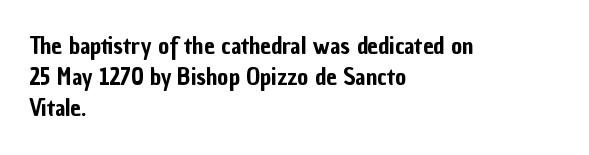
The image shows 24 px text type, upright; set left-aligned, normal line spacing (1.3x), normal letter spacing, not underlined.
